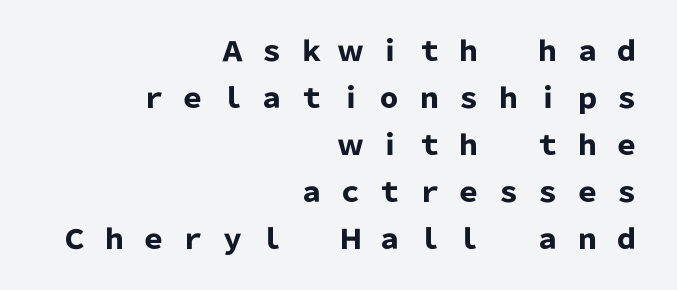
The space beneath each line is pristine and unruled. Caption: multi-line text, flush right, ragged left. The letters are bold, with thick, heavy strokes. The type is letterspaced generously, with wide tracking. This is the regular roman posture of the typeface.
